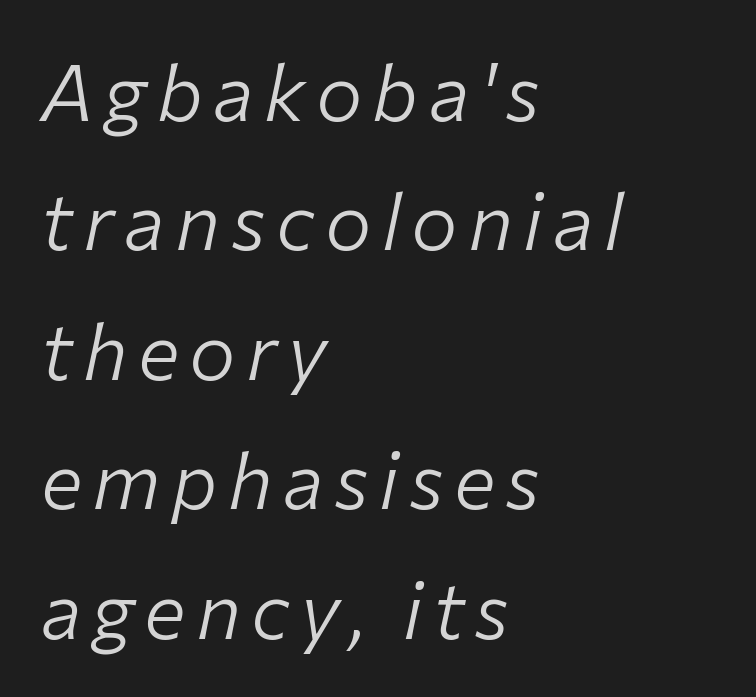
Q: Is the text bold? A: No.
Q: Is the text italic (slanted)? A: Yes, it leans right by about 12 degrees.
Q: Is the text underlined? A: No.
Q: How is the paragraph aligned? A: Left-aligned.
Q: Is the spacing between lines tight, normal or loose? A: Normal.
Q: Width (condensed, normal, or wide)? A: Normal.
Q: Stroke contrast? A: Low.
Q: x-height? A: Medium.
Q: Monospaced? A: No.
